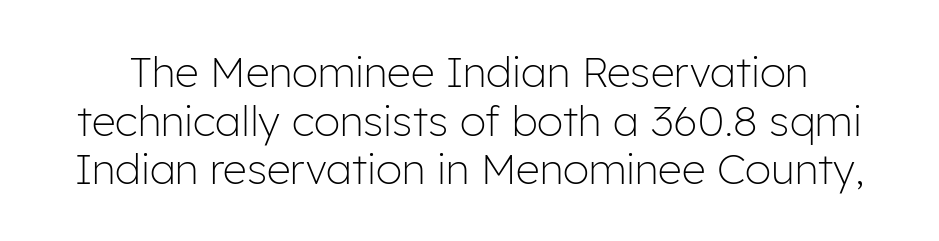
Q: Is the text bold? A: No.
Q: Is the text italic (slanted)? A: No, it is upright.
Q: Is the typeface a serif or a sans-serif typeface? A: Sans-serif.
Q: Is the text underlined? A: No.
Q: Is the spacing between letters normal or unusually wide? A: Normal.
Q: Width (condensed, normal, or wide)? A: Normal.
Q: Stroke contrast? A: Low.
Q: x-height? A: Medium.
Q: Monospaced? A: No.
